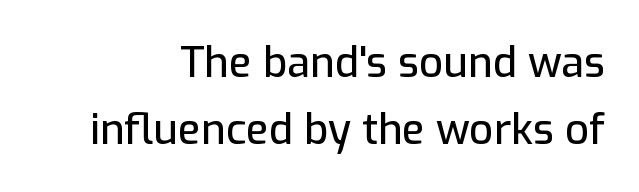
In terms of letterform style, serifs are entirely absent. The lettering holds an erect, upright posture throughout. The gaps between neighbouring characters are ordinary and unremarkable. Rule under the text: the space is simply empty. Vertically, the passage feels balanced, rows spaced as you'd expect.
